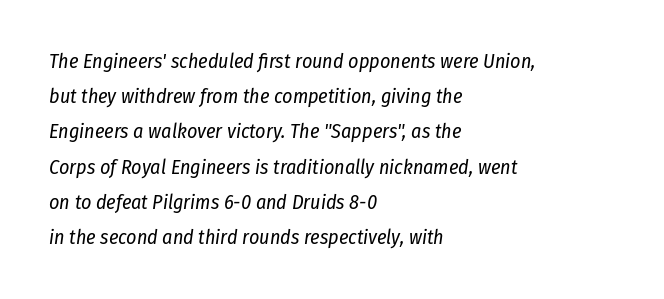
{"italic": "yes", "lean": "right", "slant_degrees": 8, "bold": "no", "underline": "no", "align": "left", "line_spacing_ratio": 1.76, "letter_spacing": "normal", "letter_spacing_em": 0.0, "glyph_px": 20}
